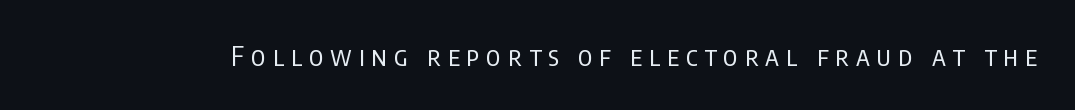
{"italic": "no", "bold": "no", "underline": "no", "letter_spacing": "wide", "letter_spacing_em": 0.25, "glyph_px": 27}
